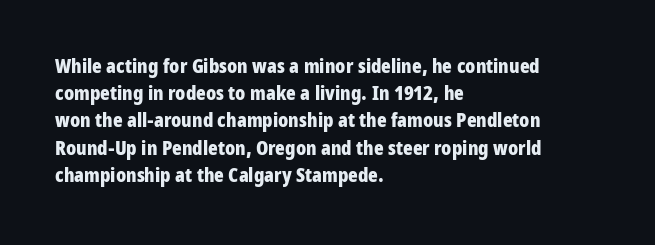
Vertical strokes here are truly vertical. Line spacing here is normal. The rendering anchors every line to the left-hand side. Short note: letters normally spaced. Has an underline been added? It has not. The sample has been set heavy, in full bold.
